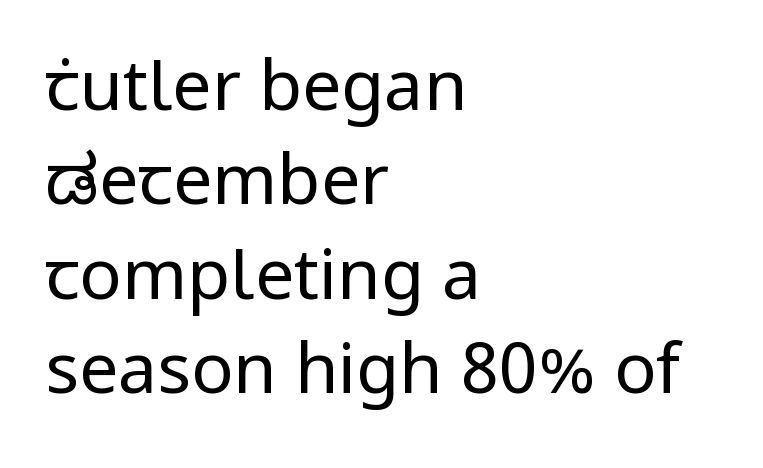
This rendering employs a face without finishing strokes, i.e., a sans-serif. The rag falls on the right side of this text block. Proportional: the letters do not fall into vertical columns. The vertical gap from one line to the next is medium. Heaviness? Minimal to ordinary, like unemphasized prose. The strip under each line holds only bare page.
